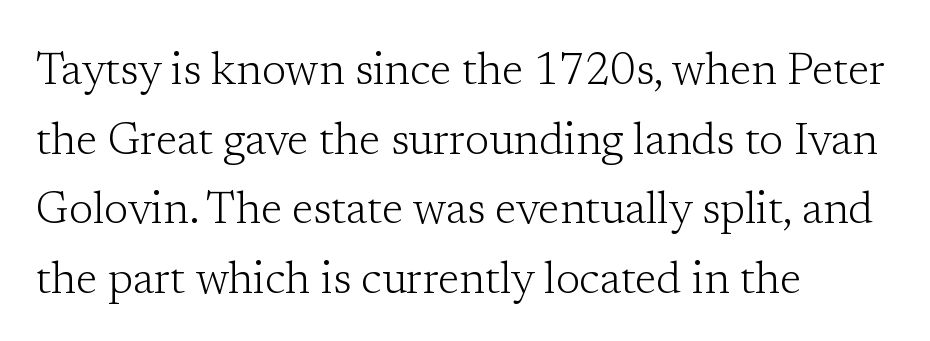
Is there any slant? The stems are plumb. Unbolded letterforms with no extra heft. In terms of leading, this rendering sits right in the middle. Character widths vary here, with narrow letters taking less room than wide ones.
